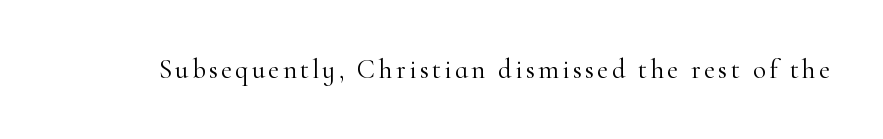
Q: Is the text bold? A: No.
Q: Is the text italic (slanted)? A: No, it is upright.
Q: Is the text underlined? A: No.
